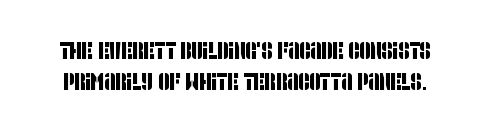
{"underline": "no", "line_spacing": "normal", "line_spacing_ratio": 1.31, "letter_spacing": "normal", "letter_spacing_em": 0.0, "glyph_px": 24}
